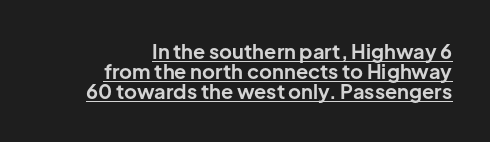
{"italic": "no", "bold": "yes", "underline": "yes", "align": "right", "line_spacing": "tight", "line_spacing_ratio": 0.99, "letter_spacing": "normal", "letter_spacing_em": 0.0, "glyph_px": 20}
